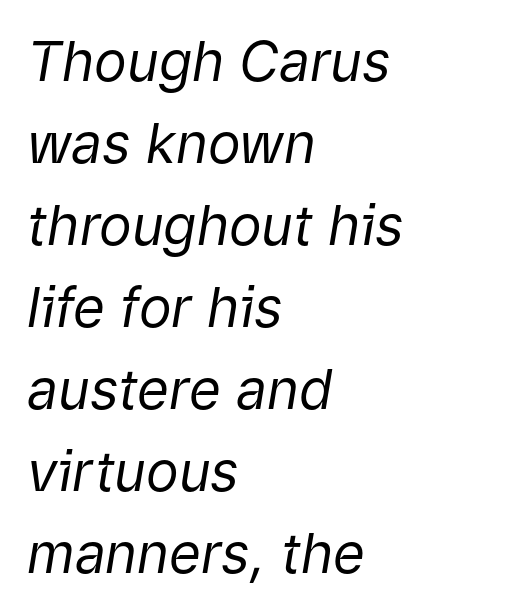
There is no visible air inserted between adjacent glyphs. No heavy texture on the line: the type isn't bold. Leading: standard. Reading down the block, your eye returns to a fixed left position each line.
